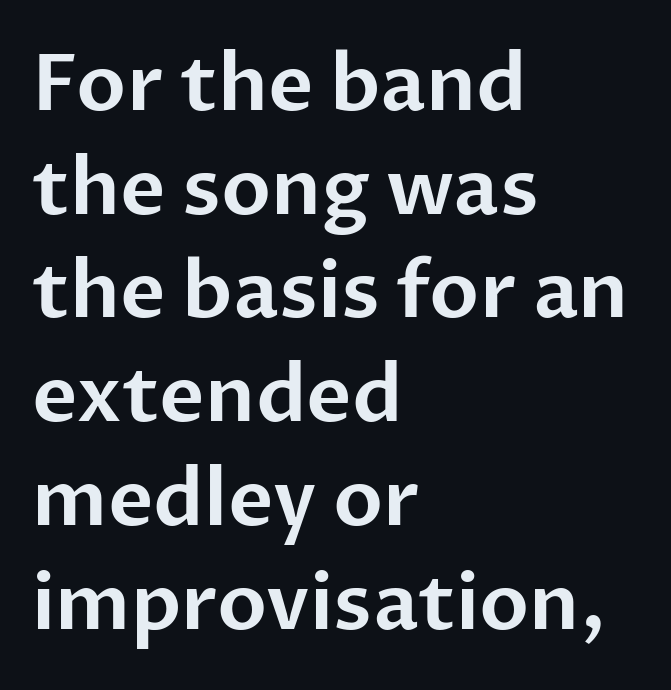
The image shows 78 px sans-serif type, upright; set left-aligned, normal line spacing (1.33x), normal letter spacing, not underlined; low stroke contrast and a medium x-height.
